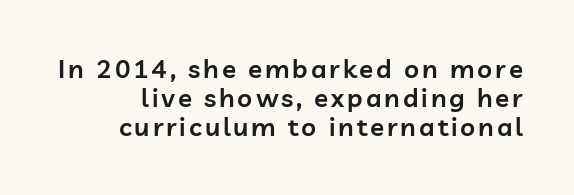
Q: Is the text bold? A: Semi-bold.
Q: Is the text italic (slanted)? A: No, it is upright.
Q: Is the text underlined? A: No.
Q: Is the spacing between lines tight, normal or loose? A: Tight.
